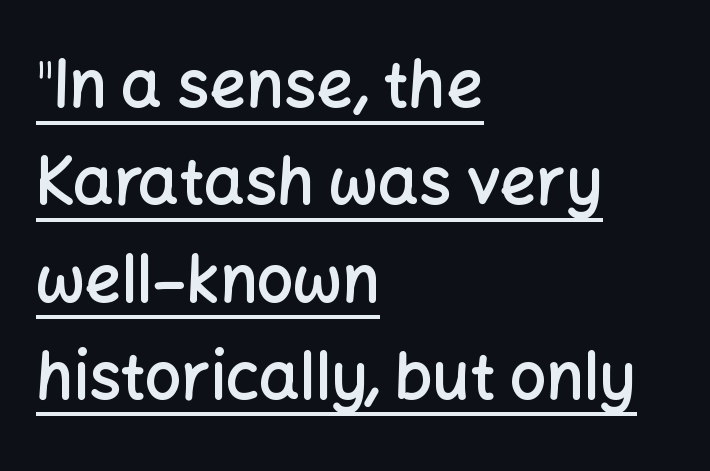
{"serif": "no", "italic": "no", "bold": "semi", "weight": "semibold", "width": "normal", "stroke_contrast": "low", "x_height": "medium", "monospaced": "no", "underline": "yes", "align": "left", "line_spacing": "normal", "line_spacing_ratio": 1.52, "letter_spacing": "normal", "letter_spacing_em": 0.0, "glyph_px": 64}
